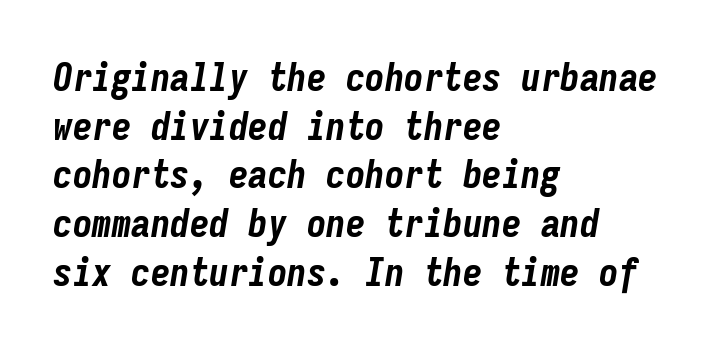
Q: Is the text bold? A: Yes.
Q: Is the text italic (slanted)? A: Yes, it leans right by about 9 degrees.
Q: Is the text underlined? A: No.
Q: How is the paragraph aligned? A: Left-aligned.
Q: Is the spacing between letters normal or unusually wide? A: Normal.
Q: Is the spacing between lines tight, normal or loose? A: Normal.
Q: Width (condensed, normal, or wide)? A: Condensed.
Q: Stroke contrast? A: Low.
Q: x-height? A: Medium.
Q: Monospaced? A: Yes.
